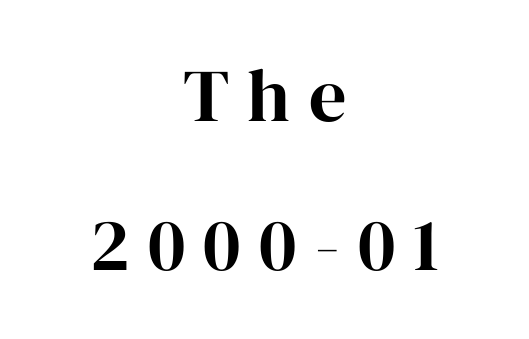
Q: Is the text bold? A: Yes.
Q: Is the text italic (slanted)? A: No, it is upright.
Q: Is the typeface a serif or a sans-serif typeface? A: Serif.
Q: Is the text underlined? A: No.
Q: How is the paragraph aligned? A: Centered.
Q: Is the spacing between letters normal or unusually wide? A: Unusually wide.
Q: Is the spacing between lines tight, normal or loose? A: Loose.
Q: Width (condensed, normal, or wide)? A: Normal.
Q: Stroke contrast? A: High.
Q: x-height? A: Medium.
Q: Monospaced? A: No.
